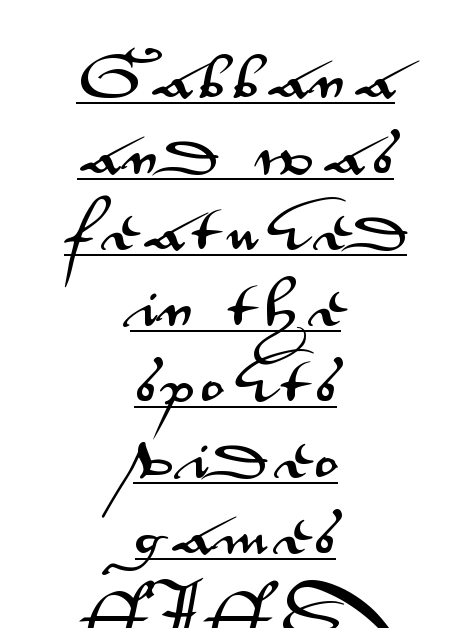
The image shows 49 px wide sans-serif type; set centered, normal line spacing (1.55x), underlined; medium stroke contrast and a small x-height.
